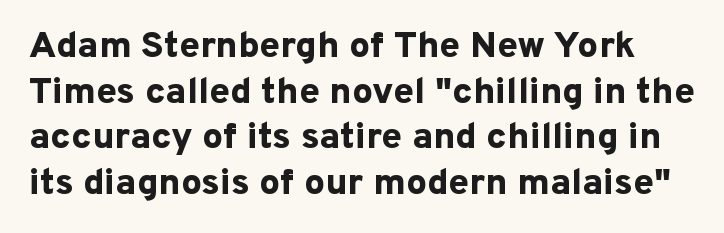
Q: Is the text bold? A: Yes.
Q: Is the text italic (slanted)? A: No, it is upright.
Q: Is the typeface a serif or a sans-serif typeface? A: Sans-serif.
Q: Is the text underlined? A: No.
Q: Is the spacing between letters normal or unusually wide? A: Normal.
Q: Width (condensed, normal, or wide)? A: Normal.
Q: Stroke contrast? A: Low.
Q: x-height? A: Medium.
Q: Monospaced? A: No.
